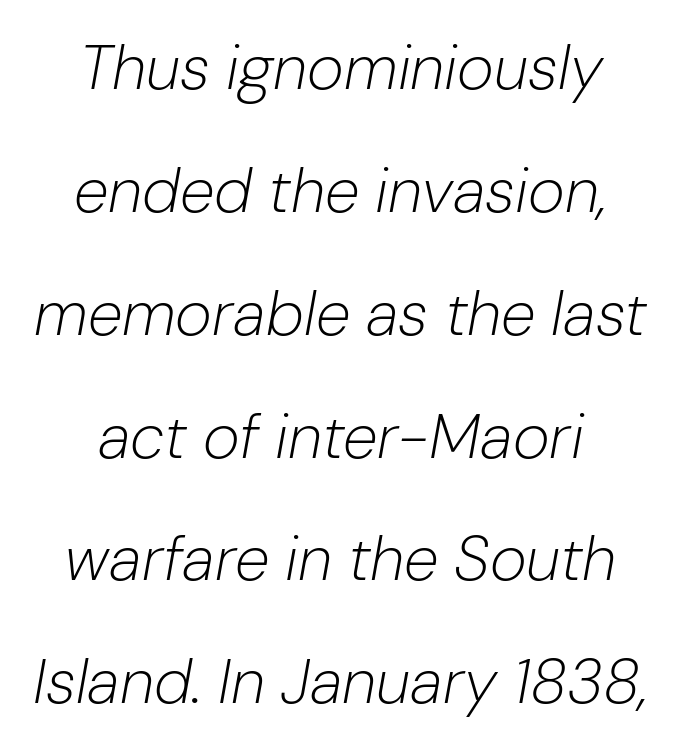
Line starts and ends both wander, symmetrically. These lines keep a tight, regular rhythm from letter to letter. Weight class: somewhere from thin through regular. The glyphs are unaccompanied by any horizontal stroke below them.
